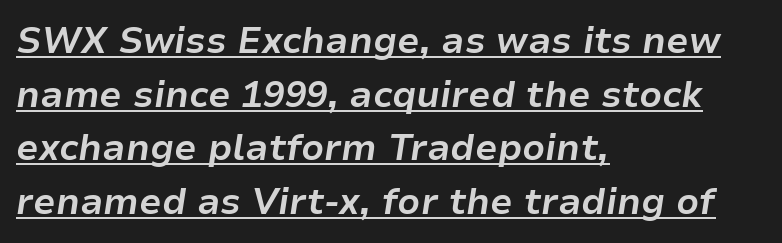
Q: Is the text bold? A: Yes.
Q: Is the text italic (slanted)? A: Yes, it leans right by about 9 degrees.
Q: Is the text underlined? A: Yes.
Q: How is the paragraph aligned? A: Left-aligned.
Q: Is the spacing between letters normal or unusually wide? A: Normal.
Q: Is the spacing between lines tight, normal or loose? A: Normal.
Q: Width (condensed, normal, or wide)? A: Normal.
Q: Stroke contrast? A: Low.
Q: x-height? A: Medium.
Q: Monospaced? A: No.
